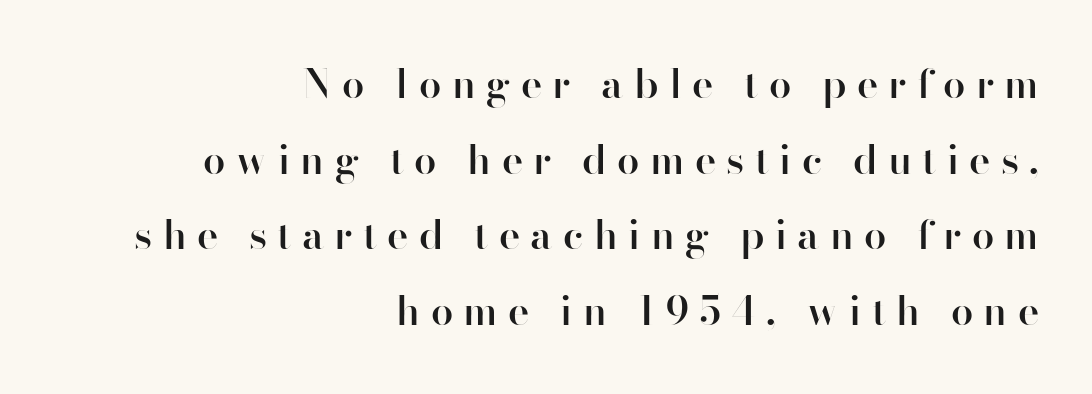
{"serif": "no", "italic": "no", "bold": "semi", "weight": "semibold", "width": "normal", "stroke_contrast": "high", "x_height": "small", "monospaced": "no", "underline": "no", "align": "right", "line_spacing_ratio": 1.89, "letter_spacing": "wide", "letter_spacing_em": 0.26, "glyph_px": 40}
